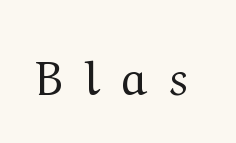
Q: Is the text bold? A: No.
Q: Is the text italic (slanted)? A: No, it is upright.
Q: Is the typeface a serif or a sans-serif typeface? A: Serif.
Q: Is the text underlined? A: No.
Q: Is the spacing between letters normal or unusually wide? A: Unusually wide.
Q: Width (condensed, normal, or wide)? A: Normal.
Q: Stroke contrast? A: Medium.
Q: x-height? A: Medium.
Q: Monospaced? A: No.
